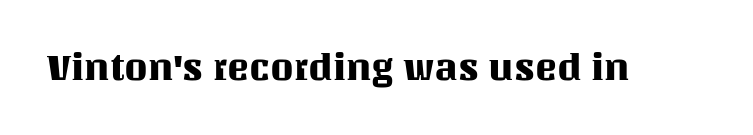
The image shows 37 px text type, upright; set normal letter spacing, not underlined; medium stroke contrast and a large x-height.
